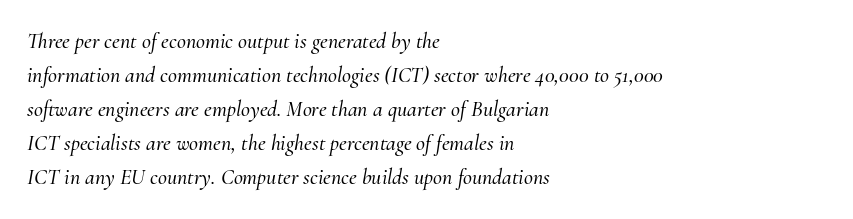
The image shows 22 px text type, italic (leaning right); set left-aligned, normal line spacing (1.55x), normal letter spacing, not underlined.
